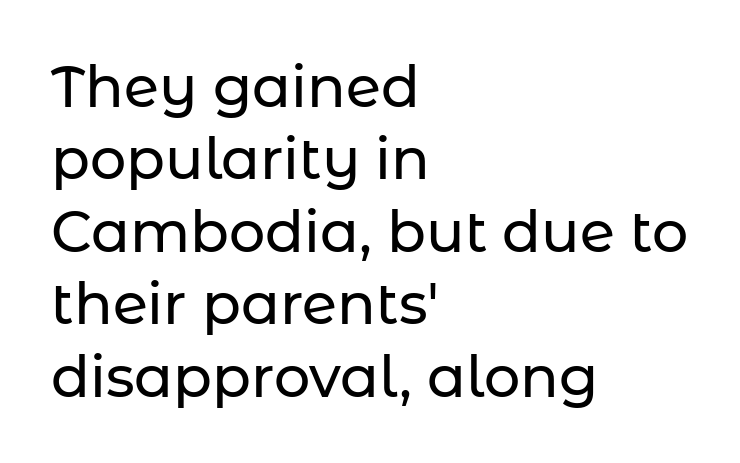
Q: Is the text italic (slanted)? A: No, it is upright.
Q: Is the typeface a serif or a sans-serif typeface? A: Sans-serif.
Q: Is the text underlined? A: No.
Q: How is the paragraph aligned? A: Left-aligned.
Q: Is the spacing between letters normal or unusually wide? A: Normal.
Q: Is the spacing between lines tight, normal or loose? A: Normal.
Q: Width (condensed, normal, or wide)? A: Normal.
Q: Stroke contrast? A: Low.
Q: x-height? A: Medium.
Q: Monospaced? A: No.
